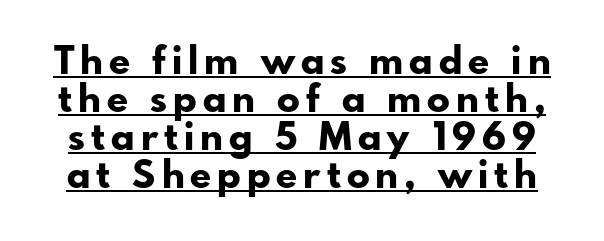
The image shows 38 px bold sans-serif type, upright; set tight line spacing (1.0x), underlined; low stroke contrast and a small x-height.
